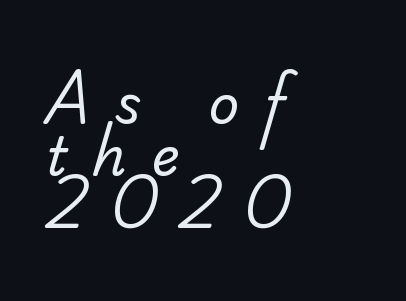
Q: Is the text bold? A: No.
Q: Is the typeface a serif or a sans-serif typeface? A: Serif.
Q: Is the text underlined? A: No.
Q: How is the paragraph aligned? A: Left-aligned.
Q: Is the spacing between letters normal or unusually wide? A: Unusually wide.
Q: Is the spacing between lines tight, normal or loose? A: Tight.
Q: Width (condensed, normal, or wide)? A: Normal.
Q: Stroke contrast? A: Low.
Q: x-height? A: Small.
Q: Monospaced? A: No.
